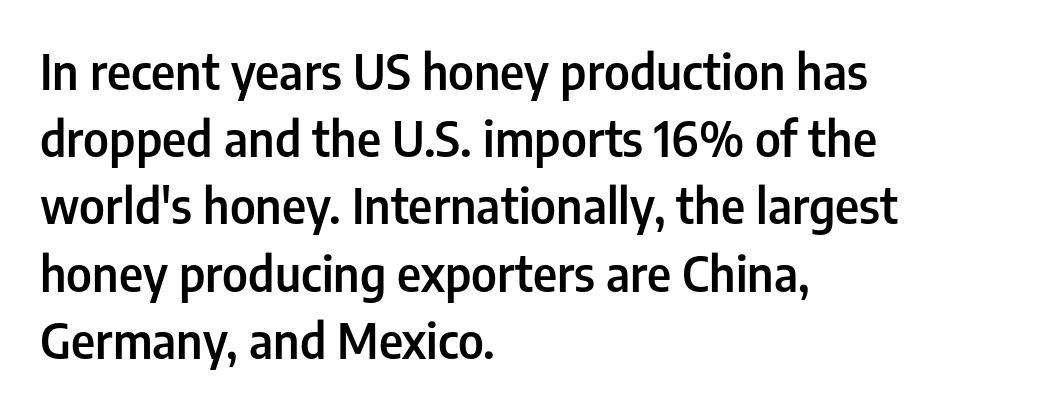
{"serif": "no", "italic": "no", "bold": "semi", "weight": "semibold", "width": "condensed", "stroke_contrast": "low", "x_height": "medium", "monospaced": "no", "underline": "no", "align": "left", "line_spacing": "normal", "line_spacing_ratio": 1.4, "letter_spacing": "normal", "letter_spacing_em": 0.0, "glyph_px": 48}
